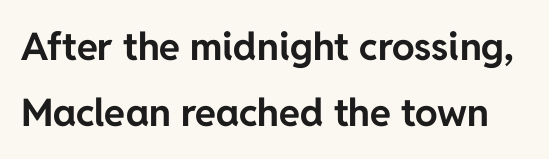
The image shows 38 px bold sans-serif type, upright; set line spacing 1.74x, normal letter spacing, not underlined; low stroke contrast and a medium x-height.
